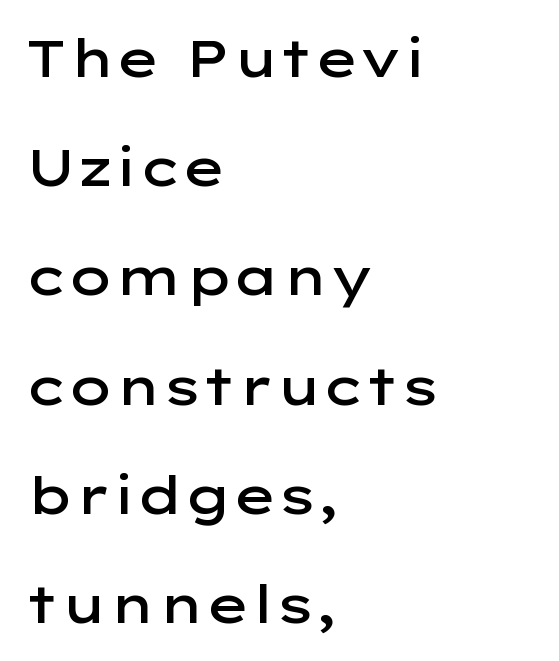
{"serif": "no", "italic": "no", "bold": "semi", "weight": "semibold", "width": "wide", "stroke_contrast": "low", "x_height": "medium", "monospaced": "no", "underline": "no", "align": "left", "line_spacing": "loose", "line_spacing_ratio": 2.1, "letter_spacing": "normal", "letter_spacing_em": 0.0, "glyph_px": 52}
